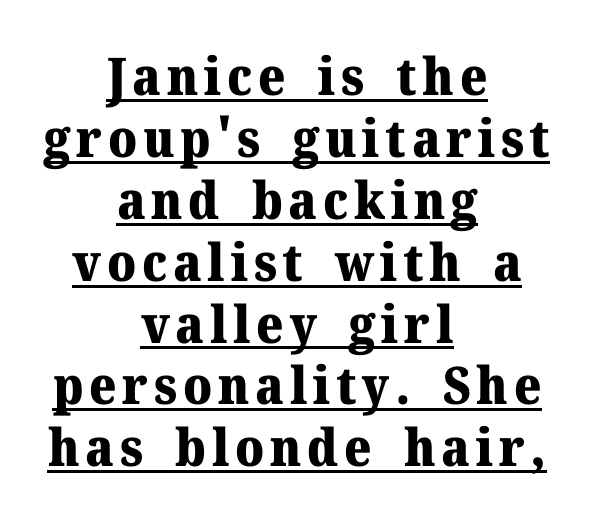
{"serif": "yes", "italic": "no", "bold": "yes", "weight": "heavy", "width": "normal", "stroke_contrast": "medium", "x_height": "medium", "monospaced": "no", "underline": "yes", "align": "center", "line_spacing_ratio": 1.19, "glyph_px": 52}
